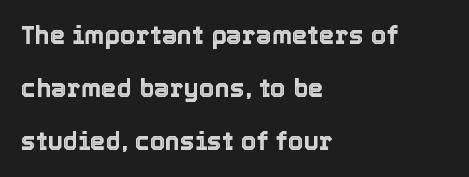
Q: Is the text italic (slanted)? A: No, it is upright.
Q: Is the text underlined? A: No.
Q: How is the paragraph aligned? A: Left-aligned.
Q: Is the spacing between letters normal or unusually wide? A: Normal.
Q: Is the spacing between lines tight, normal or loose? A: Loose.
